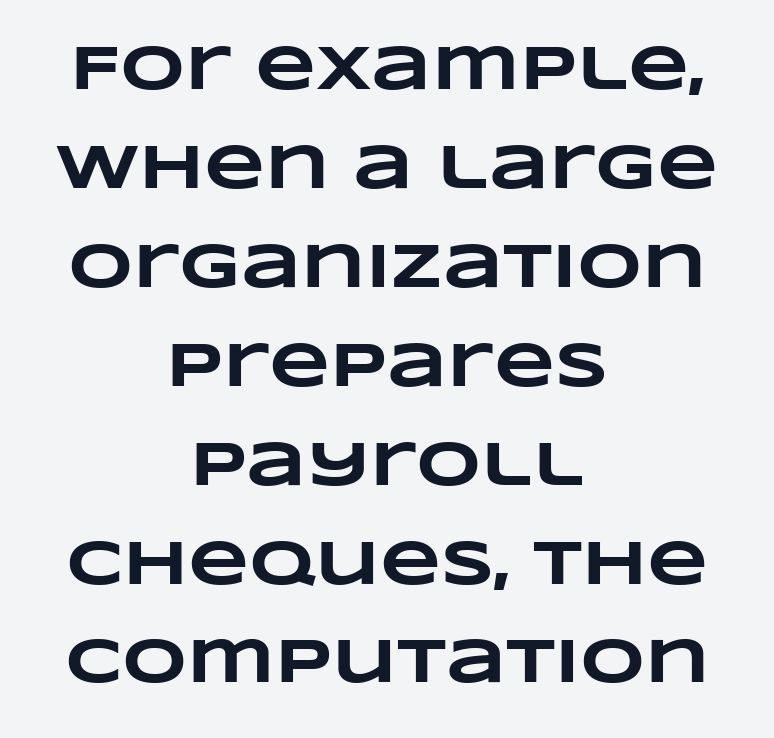
Q: Is the text bold? A: Yes.
Q: Is the text underlined? A: No.
Q: How is the paragraph aligned? A: Centered.
Q: Is the spacing between letters normal or unusually wide? A: Normal.
Q: Is the spacing between lines tight, normal or loose? A: Normal.
Q: Width (condensed, normal, or wide)? A: Wide.
Q: Stroke contrast? A: Low.
Q: x-height? A: Large.
Q: Monospaced? A: No.
